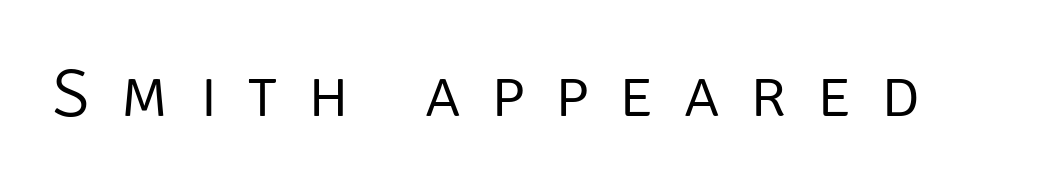
The image shows 68 px light sans-serif type, upright; set unusually wide letter spacing (+0.45 em), not underlined; low stroke contrast and a large x-height.
